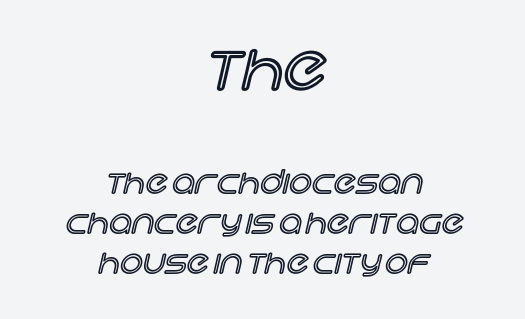
{"width": "normal", "x_height": "large", "monospaced": "no", "underline": "no", "align": "center", "line_spacing": "normal", "line_spacing_ratio": 1.25, "letter_spacing": "normal", "letter_spacing_em": 0.0, "larger_block": "first", "size_ratio": 1.97, "glyph_px": 63}
